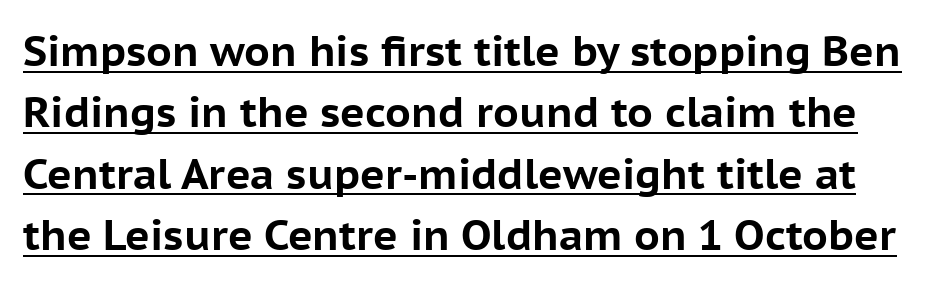
Q: Is the text bold? A: Yes.
Q: Is the text italic (slanted)? A: No, it is upright.
Q: Is the typeface a serif or a sans-serif typeface? A: Sans-serif.
Q: Is the text underlined? A: Yes.
Q: Is the spacing between letters normal or unusually wide? A: Normal.
Q: Is the spacing between lines tight, normal or loose? A: Normal.
Q: Width (condensed, normal, or wide)? A: Normal.
Q: Stroke contrast? A: Low.
Q: x-height? A: Medium.
Q: Monospaced? A: No.
